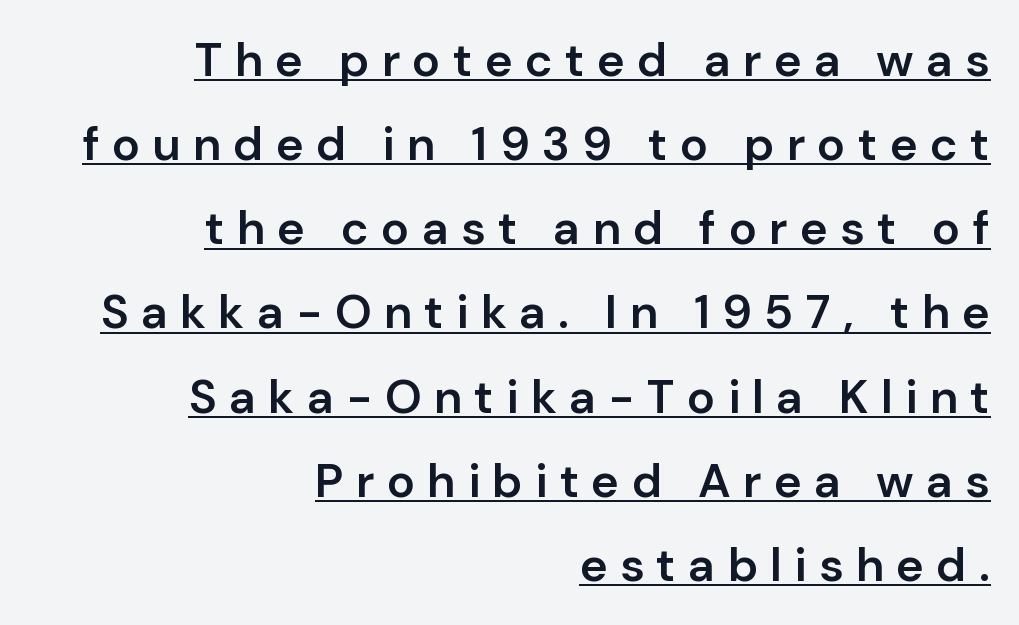
Note the varied advance widths — an 'i' is clearly narrower than an 'm'. You can see a thin bar hugging the bottom of the glyphs. All the whitespace from short lines collects on the left. You could only call the tracking loose — the letters float apart.
